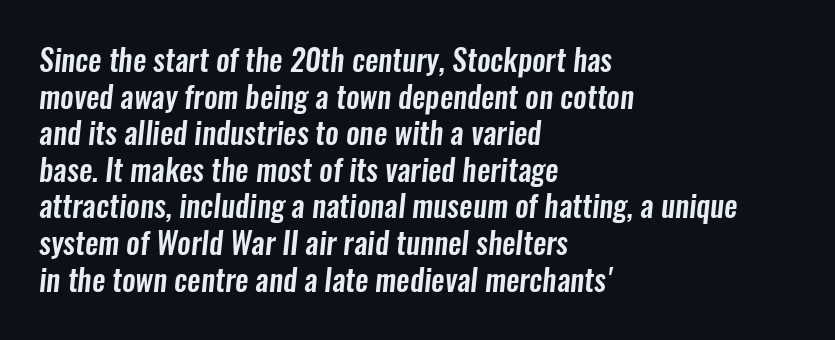
{"serif": "no", "width": "condensed", "stroke_contrast": "low", "x_height": "medium", "monospaced": "no", "underline": "no", "align": "left", "line_spacing_ratio": 1.22, "letter_spacing": "normal", "letter_spacing_em": 0.0, "glyph_px": 30}
